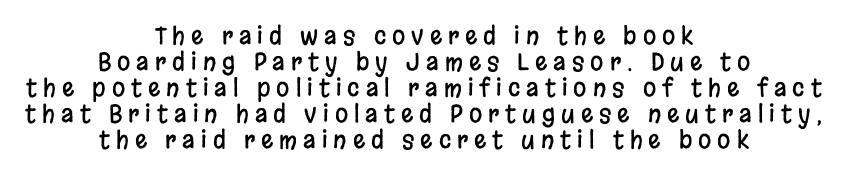
Q: Is the text italic (slanted)? A: No, it is upright.
Q: Is the text underlined? A: No.
Q: How is the paragraph aligned? A: Centered.
Q: Is the spacing between letters normal or unusually wide? A: Unusually wide.
Q: Is the spacing between lines tight, normal or loose? A: Tight.
